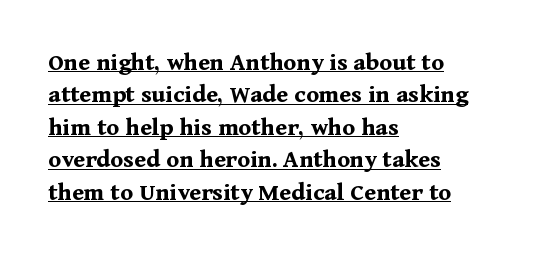
{"italic": "no", "bold": "yes", "underline": "yes", "align": "left", "line_spacing": "normal", "line_spacing_ratio": 1.25, "letter_spacing": "normal", "letter_spacing_em": 0.0, "glyph_px": 26}
